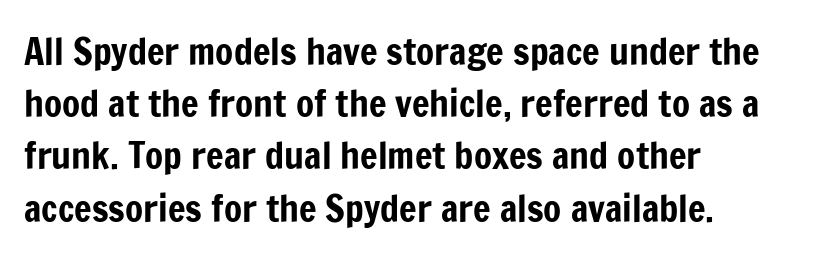
{"serif": "no", "italic": "no", "width": "condensed", "stroke_contrast": "low", "x_height": "medium", "monospaced": "no", "underline": "no", "align": "left", "line_spacing": "normal", "line_spacing_ratio": 1.41, "letter_spacing": "normal", "letter_spacing_em": 0.0, "glyph_px": 37}
